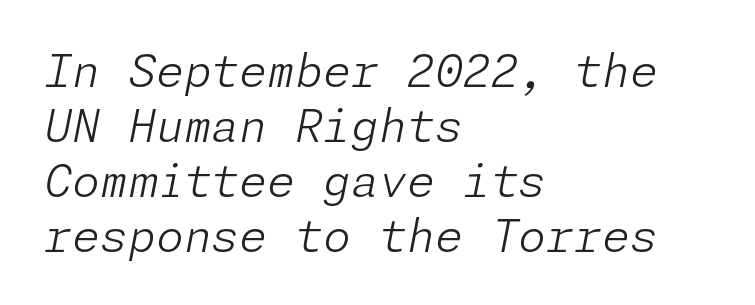
The image shows 45 px light type, italic (leaning right); set left-aligned, line spacing 1.22x, normal letter spacing, not underlined; low stroke contrast and a medium x-height.
